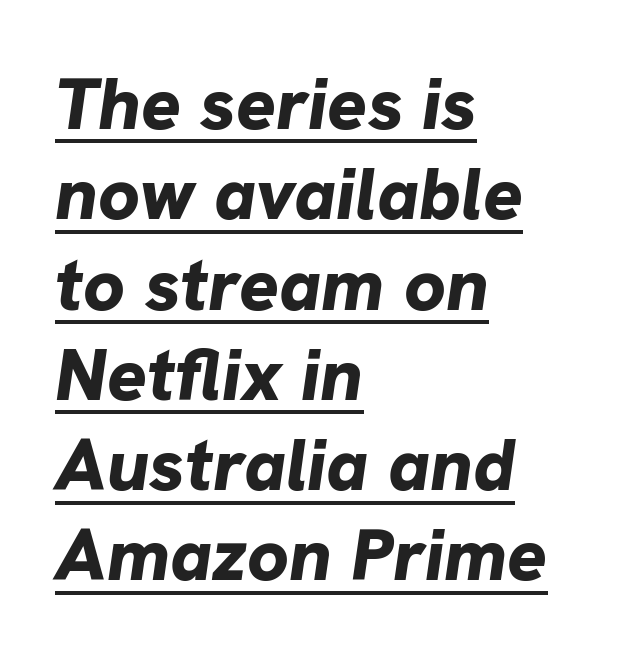
Q: Is the text bold? A: Yes.
Q: Is the text italic (slanted)? A: Yes, it leans right by about 8 degrees.
Q: Is the text underlined? A: Yes.
Q: How is the paragraph aligned? A: Left-aligned.
Q: Is the spacing between letters normal or unusually wide? A: Normal.
Q: Width (condensed, normal, or wide)? A: Normal.
Q: Stroke contrast? A: Low.
Q: x-height? A: Medium.
Q: Monospaced? A: No.
